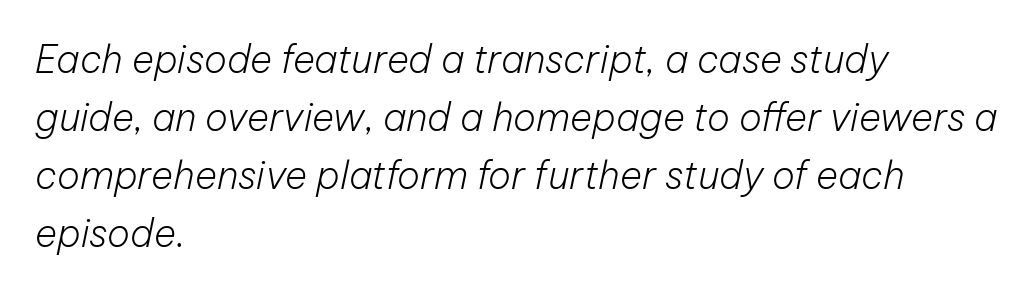
How are the letters spaced? Ordinarily, with no added tracking. Ink coverage per letter is moderate at most. The designer left line spacing at the default. The face used here is proportionally spaced, like ordinary book or web type.
